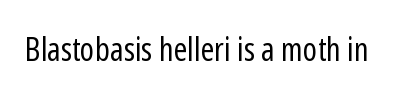
{"serif": "no", "italic": "no", "bold": "no", "weight": "regular", "width": "condensed", "stroke_contrast": "low", "x_height": "medium", "monospaced": "no", "underline": "no", "letter_spacing": "normal", "letter_spacing_em": 0.0, "glyph_px": 33}
